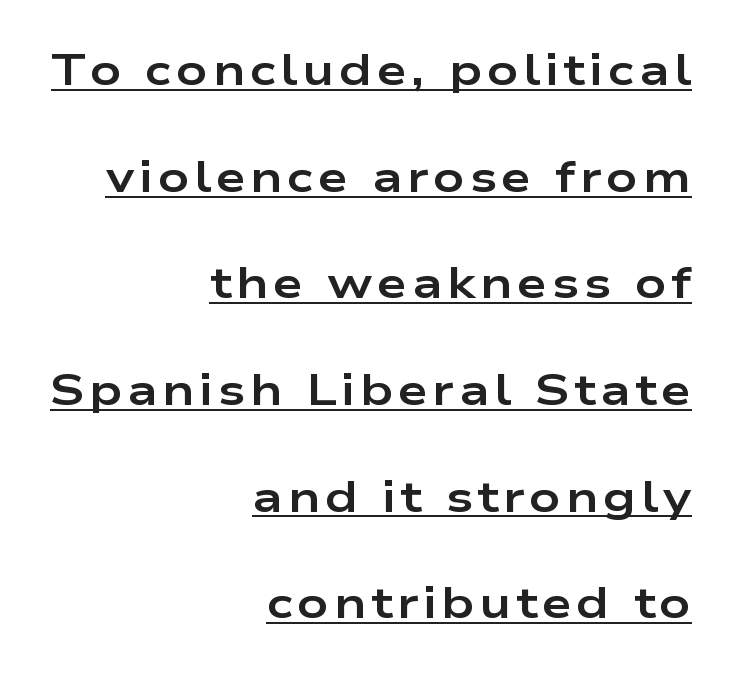
The image shows 43 px bold, wide sans-serif type, upright; set right-aligned, loose line spacing (2.48x), underlined; low stroke contrast and a medium x-height.
